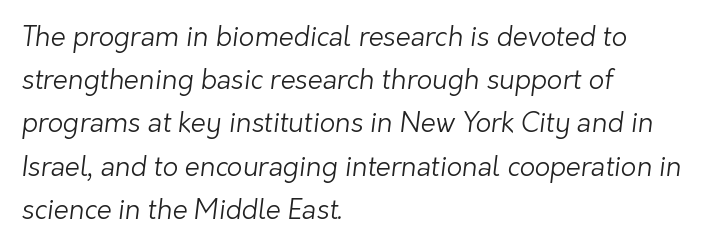
Vertical spacing — default. Observe the ordinary spacing: letters are neighbours, not strangers. Stems here are at most as thick as an everyday book face. The strip under each line holds only bare page. The setting favours the left margin, as ordinary paragraphs usually do.
